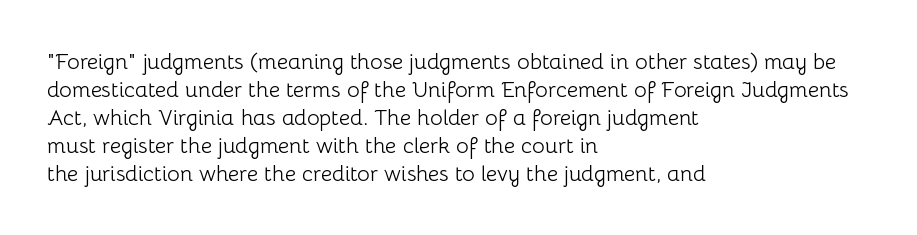
The image shows 22 px text type, upright; set left-aligned, normal line spacing (1.27x), normal letter spacing, not underlined.
